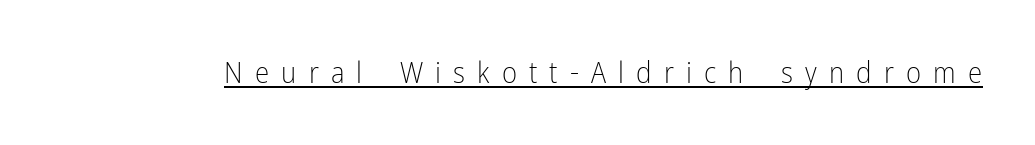
The image shows 29 px light, condensed sans-serif type, upright; set unusually wide letter spacing (+0.42 em), underlined; low stroke contrast and a medium x-height.
